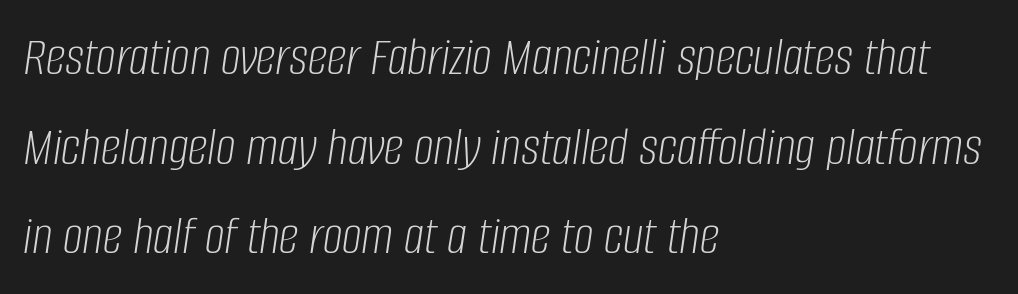
{"italic": "yes", "lean": "right", "slant_degrees": 8, "bold": "no", "weight": "light", "width": "condensed", "stroke_contrast": "low", "x_height": "large", "monospaced": "no", "underline": "no", "align": "left", "line_spacing": "normal", "line_spacing_ratio": 1.6, "letter_spacing": "normal", "letter_spacing_em": 0.0, "glyph_px": 56}
